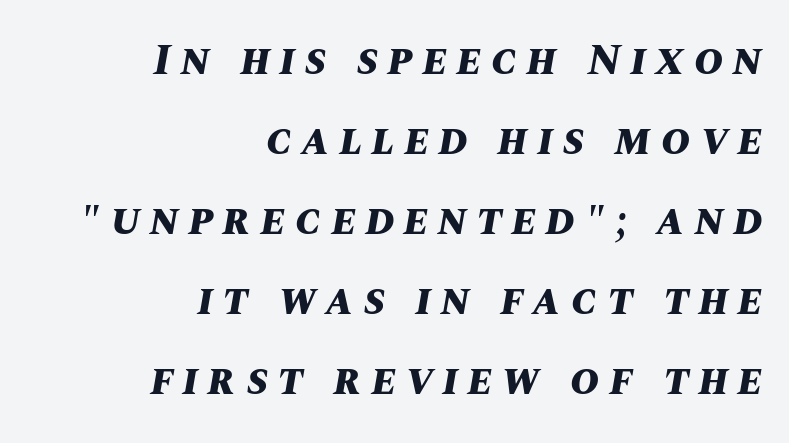
Q: Is the text bold? A: Yes.
Q: Is the text italic (slanted)? A: Yes, it leans right by about 10 degrees.
Q: Is the text underlined? A: No.
Q: How is the paragraph aligned? A: Right-aligned.
Q: Is the spacing between letters normal or unusually wide? A: Unusually wide.
Q: Width (condensed, normal, or wide)? A: Normal.
Q: Stroke contrast? A: Medium.
Q: x-height? A: Large.
Q: Monospaced? A: No.
